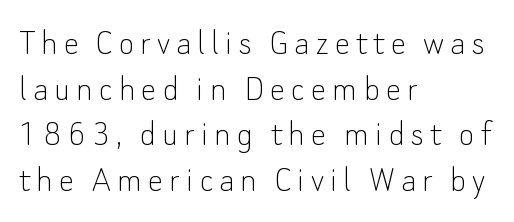
Q: Is the text bold? A: No.
Q: Is the text italic (slanted)? A: No, it is upright.
Q: Is the typeface a serif or a sans-serif typeface? A: Sans-serif.
Q: Is the text underlined? A: No.
Q: How is the paragraph aligned? A: Left-aligned.
Q: Width (condensed, normal, or wide)? A: Normal.
Q: Stroke contrast? A: Low.
Q: x-height? A: Small.
Q: Monospaced? A: No.
